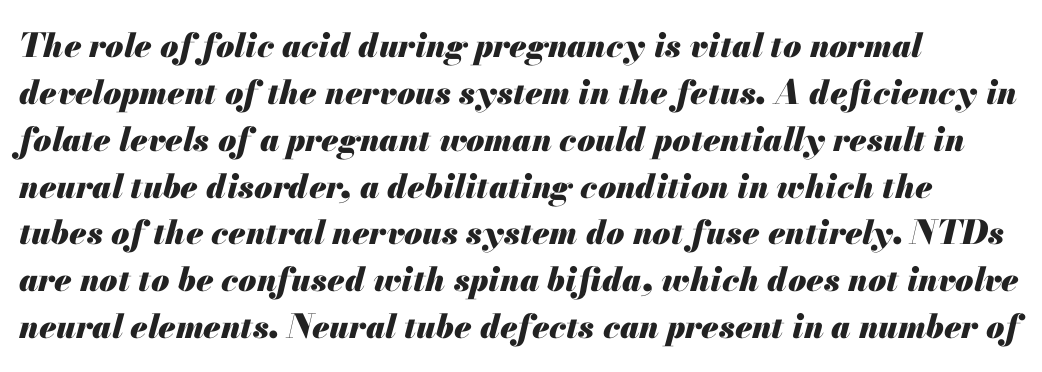
The image shows 33 px heavy type, italic (leaning right); set left-aligned, normal line spacing (1.42x), normal letter spacing, not underlined; medium stroke contrast and a small x-height.
